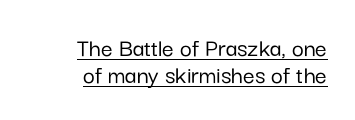
Q: Is the text italic (slanted)? A: No, it is upright.
Q: Is the text underlined? A: Yes.
Q: How is the paragraph aligned? A: Right-aligned.
Q: Is the spacing between letters normal or unusually wide? A: Normal.
Q: Is the spacing between lines tight, normal or loose? A: Tight.
